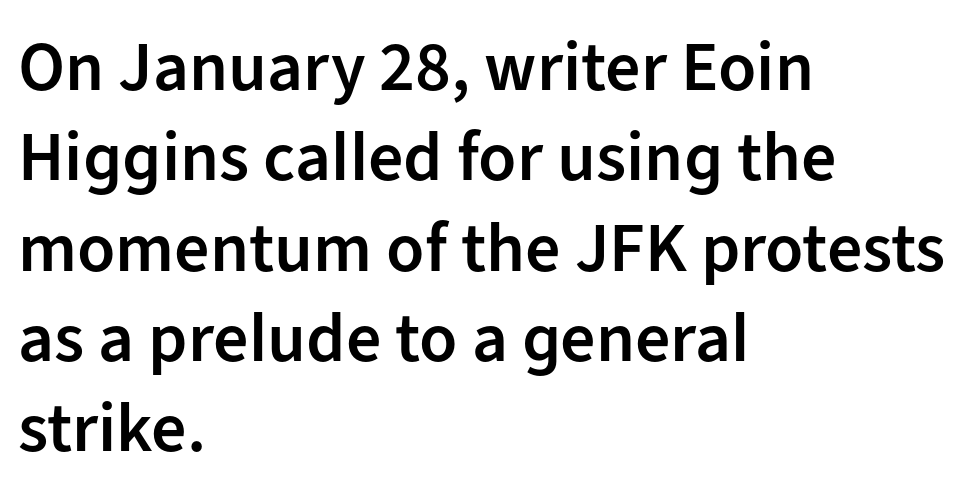
The image shows 70 px semibold sans-serif type, upright; set left-aligned, normal line spacing (1.29x), normal letter spacing, not underlined; low stroke contrast and a medium x-height.
